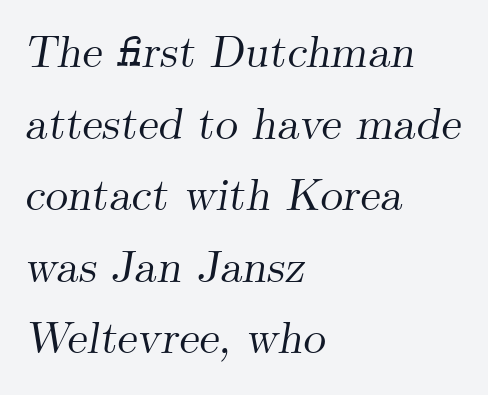
The image shows 45 px serif type, italic (leaning right); set left-aligned, normal line spacing (1.59x), normal letter spacing, not underlined; medium stroke contrast and a small x-height.
